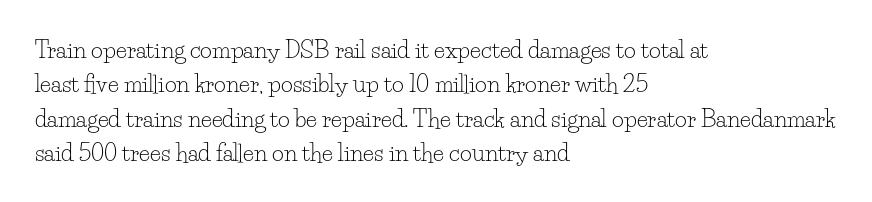
Q: Is the text bold? A: No.
Q: Is the text italic (slanted)? A: No, it is upright.
Q: Is the text underlined? A: No.
Q: How is the paragraph aligned? A: Left-aligned.
Q: Is the spacing between letters normal or unusually wide? A: Normal.
Q: Is the spacing between lines tight, normal or loose? A: Normal.
